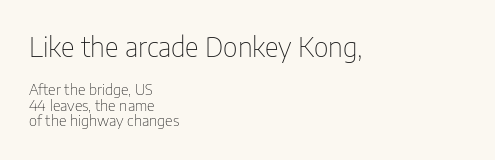
Q: Is the text bold? A: No.
Q: Is the text italic (slanted)? A: No, it is upright.
Q: Is the text underlined? A: No.
Q: How is the paragraph aligned? A: Left-aligned.
Q: Is the spacing between letters normal or unusually wide? A: Normal.
Q: Is the spacing between lines tight, normal or loose? A: Tight.
Q: Which block of text is set in a larger size, the first (top) or the second (bottom)? A: The first (top) one.
